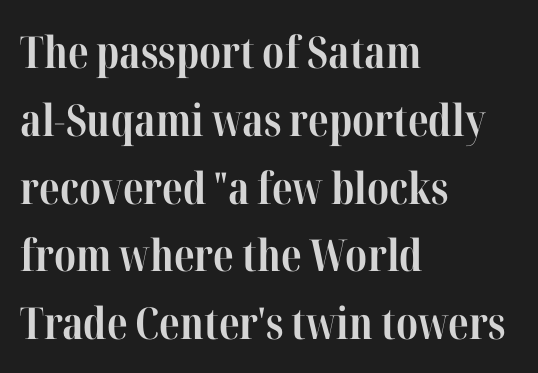
Q: Is the text bold? A: Yes.
Q: Is the text italic (slanted)? A: No, it is upright.
Q: Is the typeface a serif or a sans-serif typeface? A: Serif.
Q: Is the text underlined? A: No.
Q: How is the paragraph aligned? A: Left-aligned.
Q: Is the spacing between letters normal or unusually wide? A: Normal.
Q: Is the spacing between lines tight, normal or loose? A: Normal.
Q: Width (condensed, normal, or wide)? A: Condensed.
Q: Stroke contrast? A: High.
Q: x-height? A: Medium.
Q: Monospaced? A: No.
